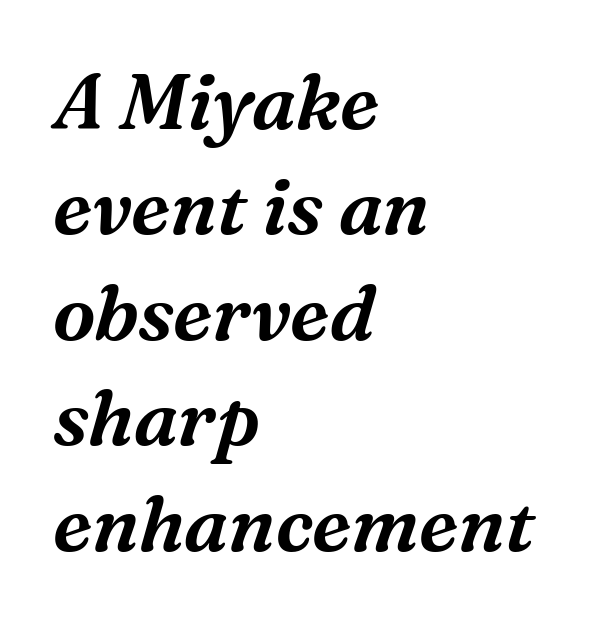
{"serif": "yes", "italic": "yes", "lean": "right", "slant_degrees": 16, "width": "normal", "stroke_contrast": "medium", "x_height": "medium", "monospaced": "no", "underline": "no", "align": "left", "line_spacing": "normal", "line_spacing_ratio": 1.37, "letter_spacing": "normal", "letter_spacing_em": 0.0, "glyph_px": 77}
